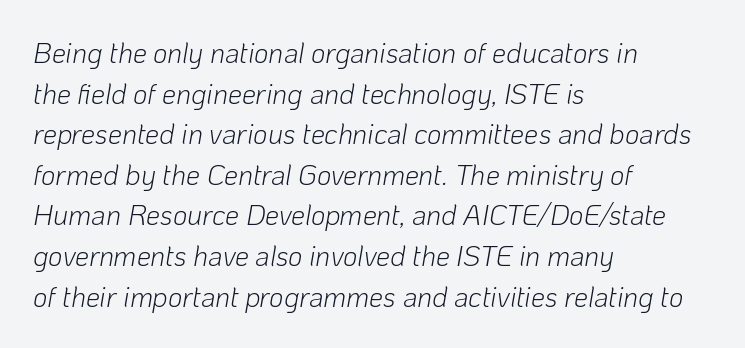
The image shows 28 px light type, italic (leaning right); set left-aligned, normal line spacing (1.45x), normal letter spacing, not underlined; low stroke contrast and a medium x-height.
